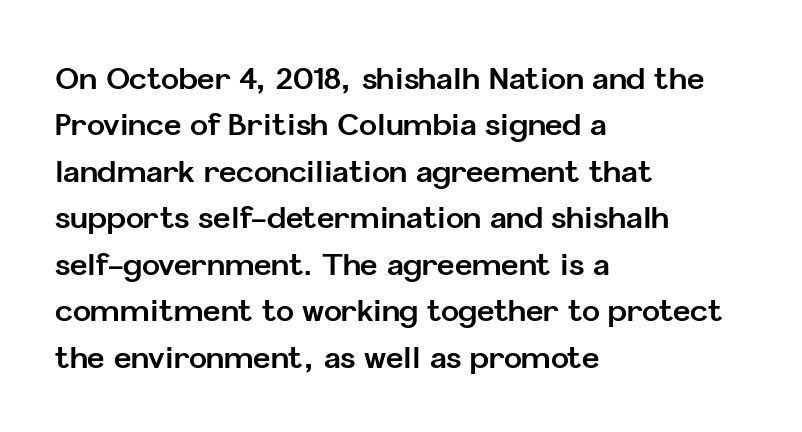
The image shows 30 px bold sans-serif type, upright; set left-aligned, normal line spacing (1.55x), normal letter spacing, not underlined; low stroke contrast and a medium x-height.
